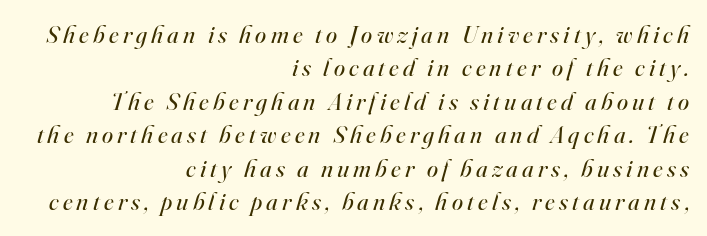
Q: Is the text bold? A: No.
Q: Is the text italic (slanted)? A: Yes, it leans right by about 16 degrees.
Q: Is the text underlined? A: No.
Q: How is the paragraph aligned? A: Right-aligned.
Q: Is the spacing between lines tight, normal or loose? A: Normal.
